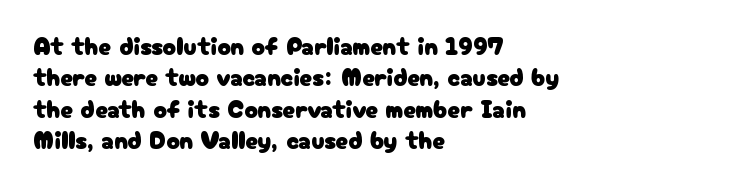
Q: Is the text italic (slanted)? A: No, it is upright.
Q: Is the text underlined? A: No.
Q: How is the paragraph aligned? A: Left-aligned.
Q: Is the spacing between letters normal or unusually wide? A: Normal.
Q: Is the spacing between lines tight, normal or loose? A: Normal.
